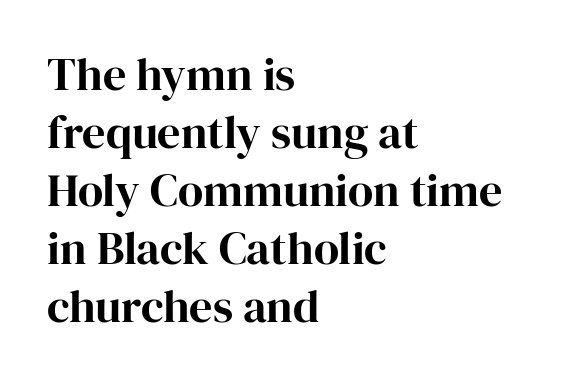
The image shows 46 px serif type, upright; set left-aligned, normal line spacing (1.26x), normal letter spacing, not underlined; high stroke contrast and a medium x-height.
